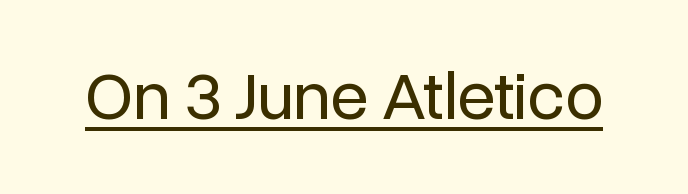
{"serif": "no", "italic": "no", "bold": "no", "weight": "regular", "width": "normal", "stroke_contrast": "low", "x_height": "medium", "monospaced": "no", "underline": "yes", "letter_spacing": "normal", "letter_spacing_em": 0.0, "glyph_px": 69}
